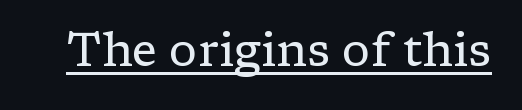
Q: Is the text bold? A: No.
Q: Is the text italic (slanted)? A: No, it is upright.
Q: Is the typeface a serif or a sans-serif typeface? A: Serif.
Q: Is the text underlined? A: Yes.
Q: Is the spacing between letters normal or unusually wide? A: Normal.
Q: Width (condensed, normal, or wide)? A: Normal.
Q: Stroke contrast? A: Low.
Q: x-height? A: Medium.
Q: Monospaced? A: No.
